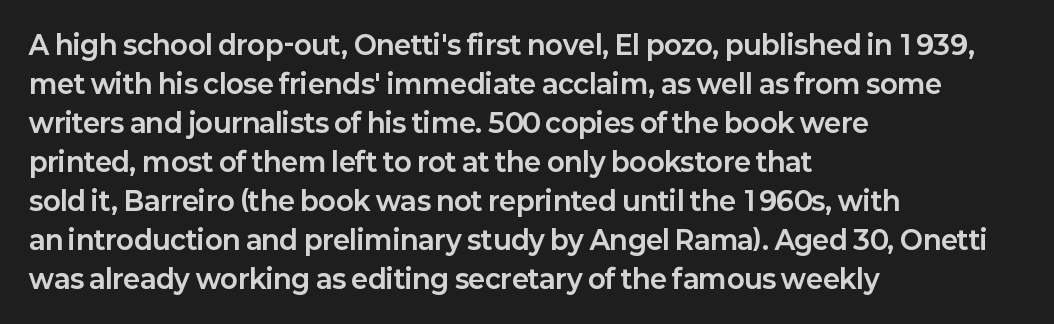
The image shows 26 px bold type, upright; set left-aligned, normal line spacing (1.5x), normal letter spacing, not underlined.
